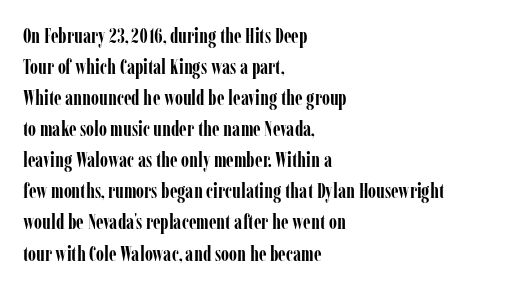
These lines keep a tight, regular rhythm from letter to letter. The typesetting leans heavy: a genuine bold. Line beginnings align vertically; line endings do not. If you drew a line through each stem, it would be perfectly vertical. Letters rest on an invisible, unmarked baseline.
